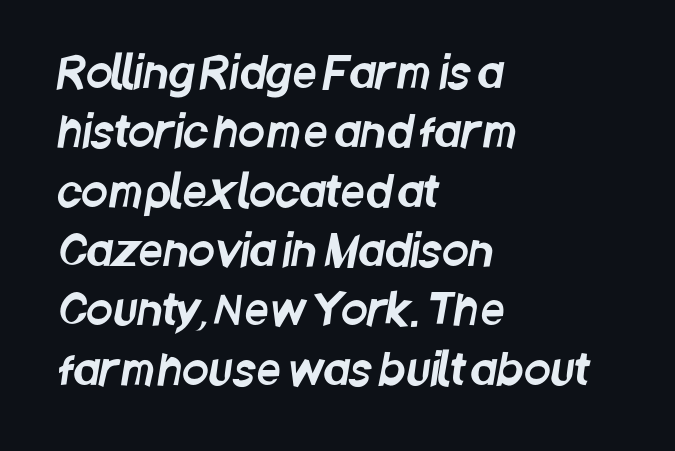
Q: Is the typeface a serif or a sans-serif typeface? A: Sans-serif.
Q: Is the text underlined? A: No.
Q: How is the paragraph aligned? A: Left-aligned.
Q: Is the spacing between letters normal or unusually wide? A: Normal.
Q: Is the spacing between lines tight, normal or loose? A: Normal.
Q: Width (condensed, normal, or wide)? A: Condensed.
Q: Stroke contrast? A: Low.
Q: x-height? A: Large.
Q: Monospaced? A: No.
